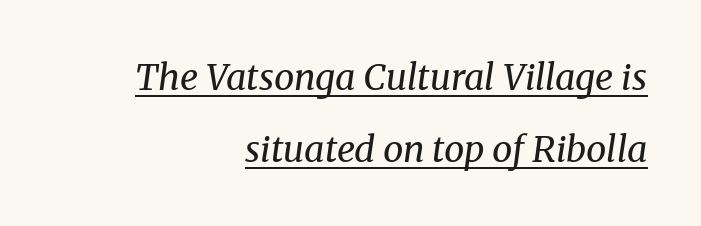
Vertically, the passage feels expansive, rows floating well apart. Little horizontal feet cap the strokes, marking this as serif type. The rendering keeps characters at their native spacing. The rendering uses natural spacing where letterforms have individual widths. Horizontal alignment here is rightward, an uncommon choice for prose. No chunkiness to these letters — they're not bold.
